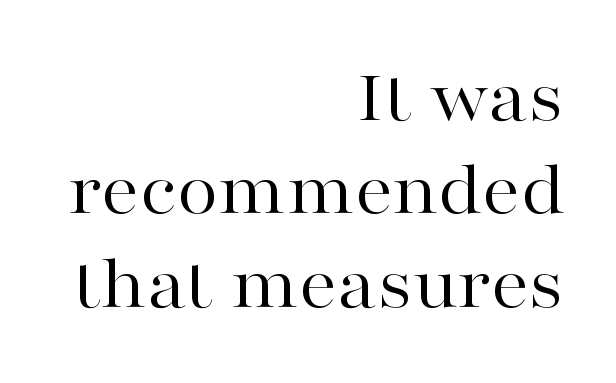
Is this a heavy cut? Hardly; it is regular or lighter. The paragraph has a hard right edge and a soft left edge. Posture: upright roman. The passage shown is typed in a proportional face where columns would drift. Caption: standard tracking, unaltered.
